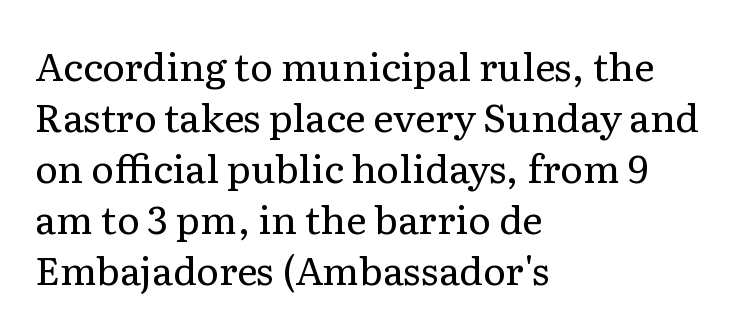
{"serif": "yes", "italic": "no", "bold": "no", "weight": "regular", "width": "normal", "stroke_contrast": "low", "x_height": "medium", "monospaced": "no", "underline": "no", "align": "left", "line_spacing": "normal", "line_spacing_ratio": 1.31, "letter_spacing": "normal", "letter_spacing_em": 0.0, "glyph_px": 39}
